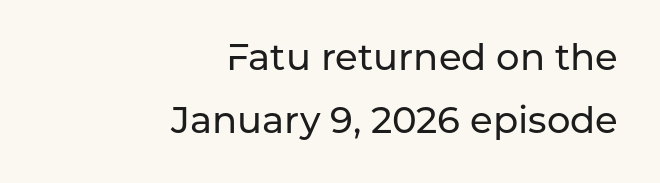
The image shows 37 px sans-serif type, upright; set right-aligned, normal line spacing (1.7x), normal letter spacing, not underlined; low stroke contrast and a medium x-height.
